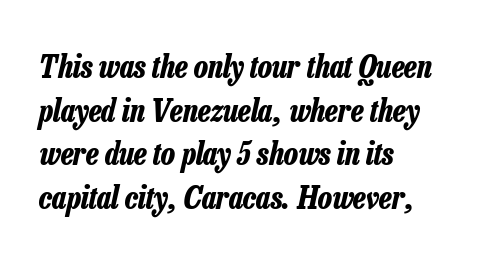
The image shows 31 px bold, condensed type, italic (leaning right); set left-aligned, normal line spacing (1.41x), normal letter spacing, not underlined; low stroke contrast and a medium x-height.
